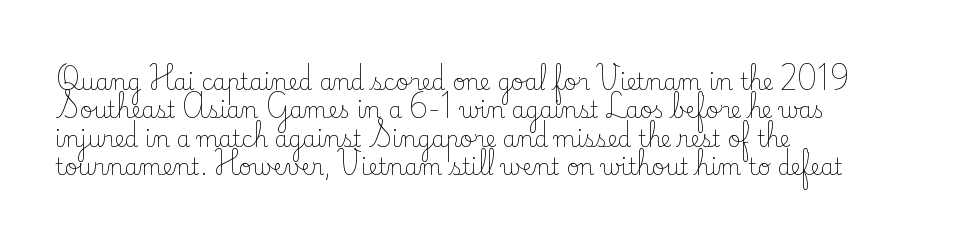
{"italic": "no", "bold": "no", "underline": "no", "align": "left", "line_spacing": "normal", "line_spacing_ratio": 1.29, "letter_spacing": "normal", "letter_spacing_em": 0.0, "glyph_px": 22}
